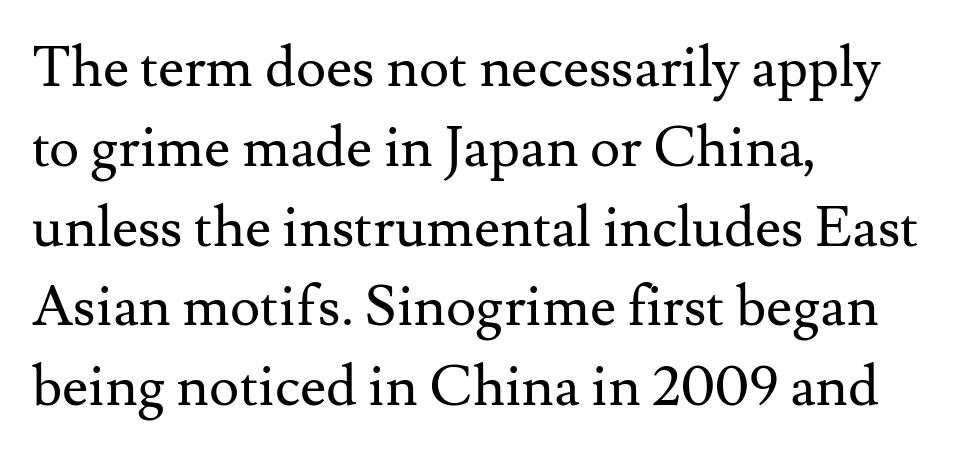
Q: Is the text bold? A: No.
Q: Is the text italic (slanted)? A: No, it is upright.
Q: Is the typeface a serif or a sans-serif typeface? A: Serif.
Q: Is the text underlined? A: No.
Q: How is the paragraph aligned? A: Left-aligned.
Q: Is the spacing between letters normal or unusually wide? A: Normal.
Q: Is the spacing between lines tight, normal or loose? A: Normal.
Q: Width (condensed, normal, or wide)? A: Normal.
Q: Stroke contrast? A: Medium.
Q: x-height? A: Small.
Q: Monospaced? A: No.
